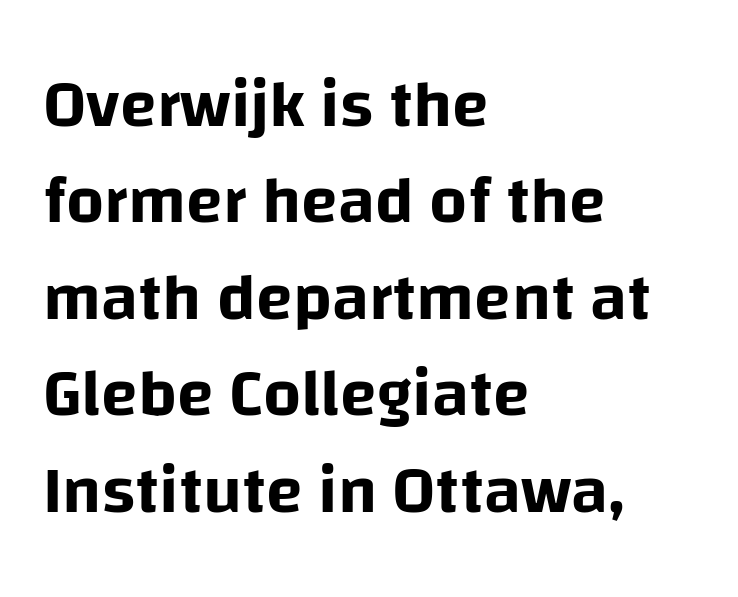
{"serif": "no", "italic": "no", "width": "normal", "stroke_contrast": "low", "x_height": "large", "monospaced": "no", "underline": "no", "align": "left", "line_spacing": "normal", "line_spacing_ratio": 1.44, "letter_spacing": "normal", "letter_spacing_em": 0.0, "glyph_px": 67}
